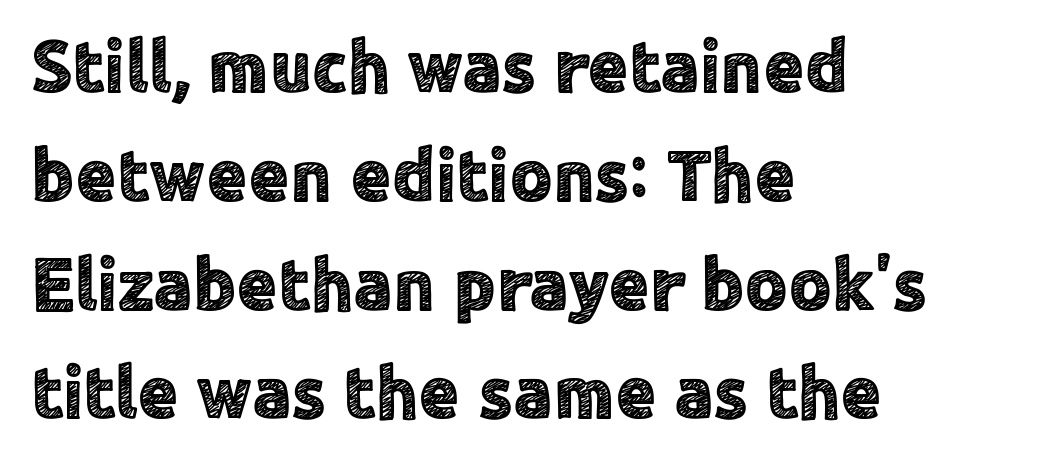
Q: Is the text italic (slanted)? A: No, it is upright.
Q: Is the typeface a serif or a sans-serif typeface? A: Sans-serif.
Q: Is the text underlined? A: No.
Q: How is the paragraph aligned? A: Left-aligned.
Q: Is the spacing between letters normal or unusually wide? A: Normal.
Q: Is the spacing between lines tight, normal or loose? A: Normal.
Q: Width (condensed, normal, or wide)? A: Normal.
Q: x-height? A: Medium.
Q: Monospaced? A: No.
